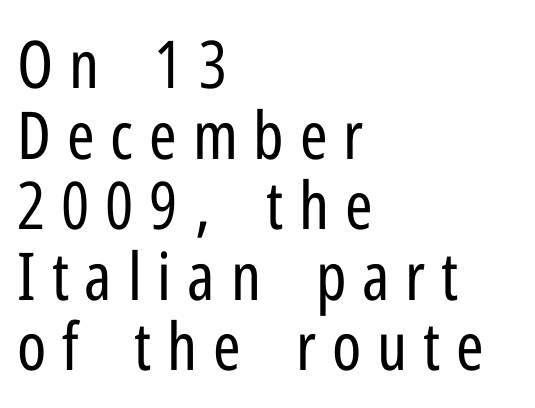
The image shows 66 px regular-weight, condensed sans-serif type, upright; set left-aligned, tight line spacing (1.07x), unusually wide letter spacing (+0.24 em), not underlined; low stroke contrast and a medium x-height.
